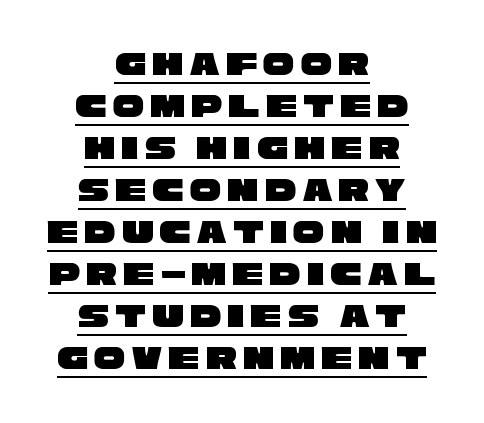
Neither beginnings nor endings align; midpoints do. A continuous stroke trails under the words, as in a hyperlink. A typesetter would call this proportional, since set widths differ per character. To sum up the face: it is a sans, with no serifs.
